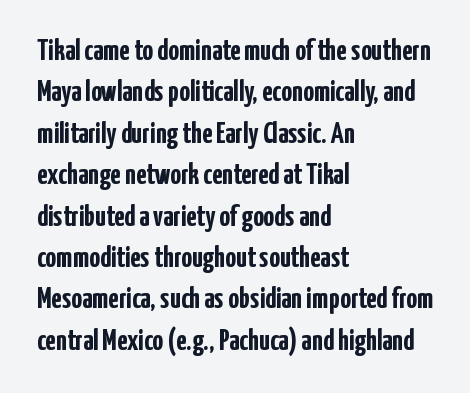
Q: Is the text bold? A: Yes.
Q: Is the text italic (slanted)? A: No, it is upright.
Q: Is the typeface a serif or a sans-serif typeface? A: Sans-serif.
Q: Is the text underlined? A: No.
Q: How is the paragraph aligned? A: Left-aligned.
Q: Is the spacing between letters normal or unusually wide? A: Normal.
Q: Is the spacing between lines tight, normal or loose? A: Normal.
Q: Width (condensed, normal, or wide)? A: Condensed.
Q: Stroke contrast? A: Low.
Q: x-height? A: Medium.
Q: Monospaced? A: No.
